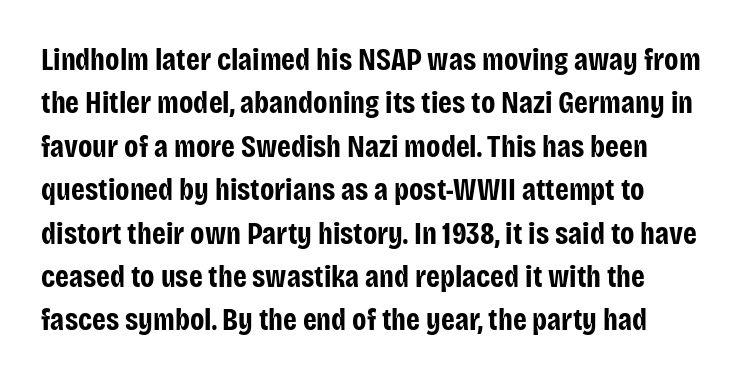
Q: Is the text bold? A: Yes.
Q: Is the text italic (slanted)? A: No, it is upright.
Q: Is the typeface a serif or a sans-serif typeface? A: Sans-serif.
Q: Is the text underlined? A: No.
Q: Is the spacing between letters normal or unusually wide? A: Normal.
Q: Is the spacing between lines tight, normal or loose? A: Normal.
Q: Width (condensed, normal, or wide)? A: Condensed.
Q: Stroke contrast? A: Low.
Q: x-height? A: Large.
Q: Monospaced? A: No.
